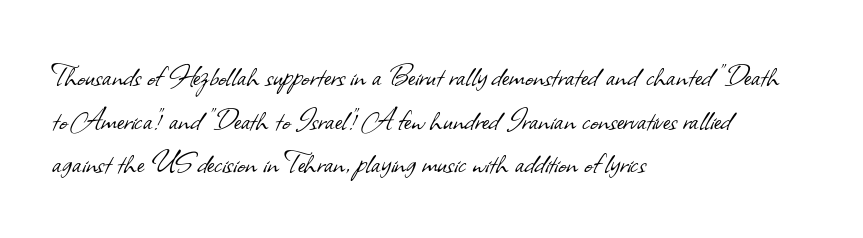
Q: Is the text bold? A: No.
Q: Is the typeface a serif or a sans-serif typeface? A: Sans-serif.
Q: Is the text underlined? A: No.
Q: How is the paragraph aligned? A: Left-aligned.
Q: Is the spacing between letters normal or unusually wide? A: Normal.
Q: Is the spacing between lines tight, normal or loose? A: Normal.
Q: Width (condensed, normal, or wide)? A: Normal.
Q: Stroke contrast? A: Low.
Q: x-height? A: Small.
Q: Monospaced? A: No.
